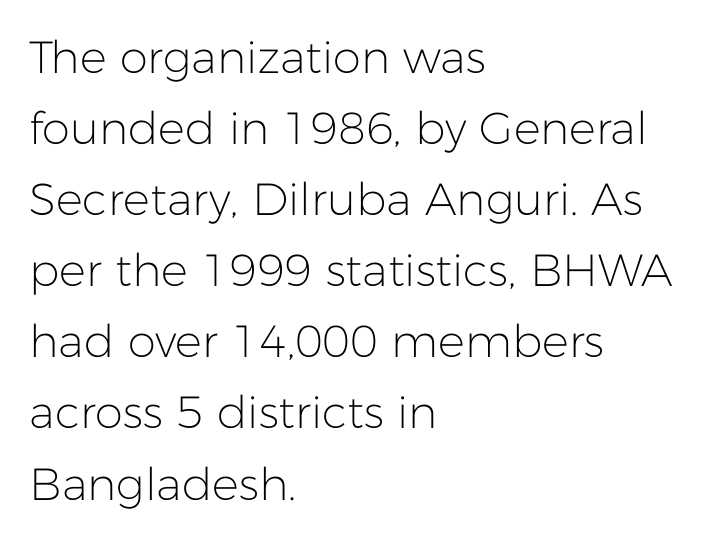
{"serif": "no", "italic": "no", "bold": "no", "weight": "light", "width": "normal", "stroke_contrast": "low", "x_height": "medium", "monospaced": "no", "underline": "no", "align": "left", "line_spacing": "normal", "line_spacing_ratio": 1.58, "letter_spacing": "normal", "letter_spacing_em": 0.0, "glyph_px": 45}
